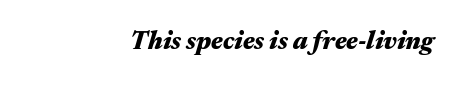
{"italic": "yes", "lean": "right", "slant_degrees": 17, "bold": "yes", "underline": "no", "letter_spacing": "normal", "letter_spacing_em": 0.0, "glyph_px": 25}
